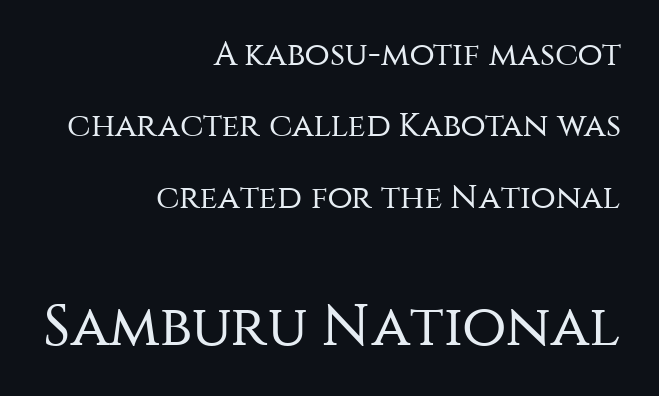
Horizontally, the lines are justified to the trailing edge only. Quick note: not italic, upright. The designer went with a sans here, leaving each stem footless. Clear beneath every line of the passage.
